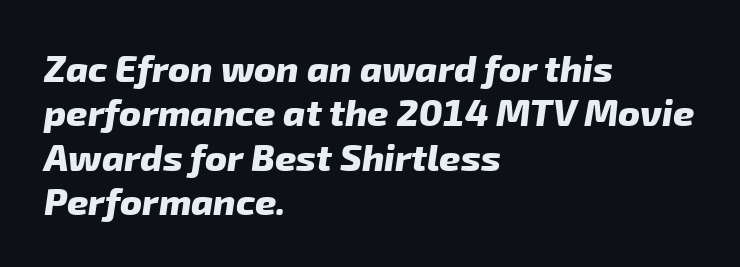
{"serif": "no", "bold": "yes", "weight": "heavy", "width": "normal", "stroke_contrast": "low", "x_height": "medium", "monospaced": "no", "underline": "no", "align": "left", "line_spacing_ratio": 1.2, "letter_spacing": "normal", "letter_spacing_em": 0.0, "glyph_px": 37}
